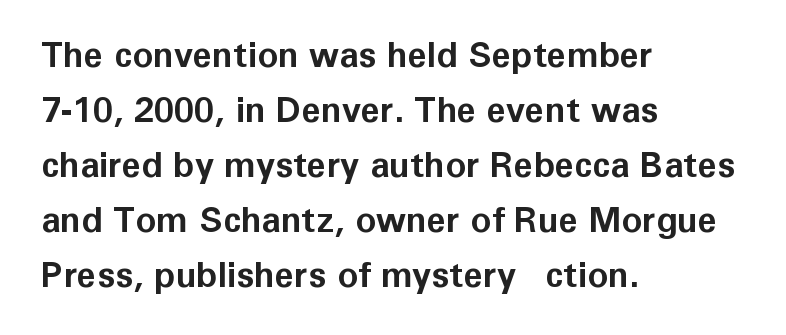
Q: Is the text bold? A: Yes.
Q: Is the text italic (slanted)? A: No, it is upright.
Q: Is the typeface a serif or a sans-serif typeface? A: Sans-serif.
Q: Is the text underlined? A: No.
Q: How is the paragraph aligned? A: Left-aligned.
Q: Is the spacing between letters normal or unusually wide? A: Normal.
Q: Is the spacing between lines tight, normal or loose? A: Normal.
Q: Width (condensed, normal, or wide)? A: Normal.
Q: Stroke contrast? A: Low.
Q: x-height? A: Medium.
Q: Monospaced? A: No.
